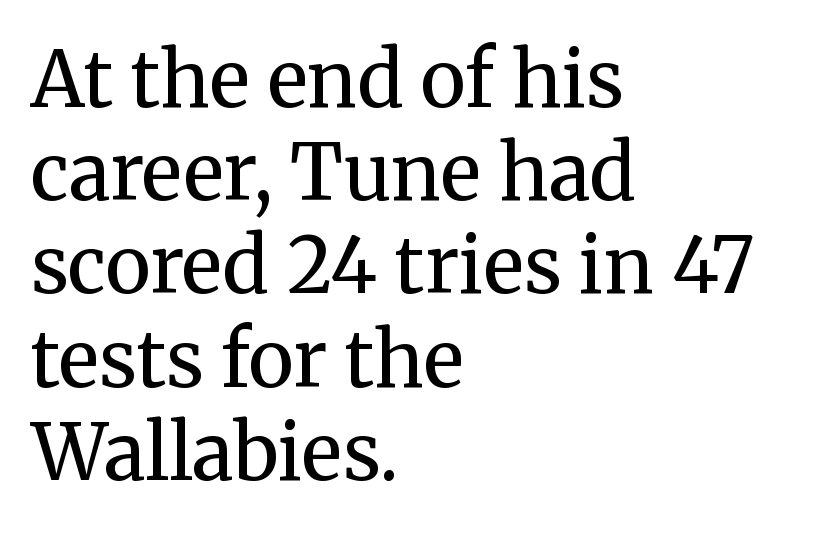
{"serif": "yes", "italic": "no", "bold": "no", "weight": "regular", "width": "normal", "stroke_contrast": "medium", "x_height": "medium", "monospaced": "no", "underline": "no", "align": "left", "line_spacing_ratio": 1.21, "letter_spacing": "normal", "letter_spacing_em": 0.0, "glyph_px": 77}
